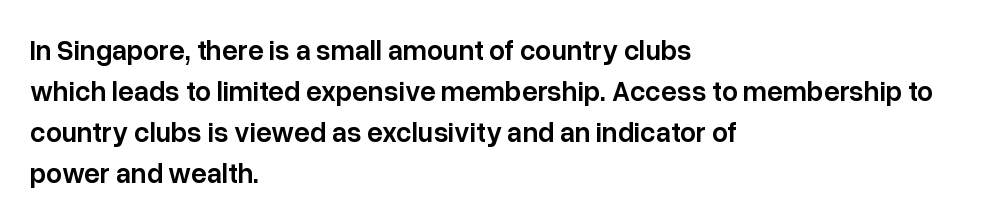
The image shows 28 px semibold sans-serif type, upright; set left-aligned, normal line spacing (1.46x), normal letter spacing, not underlined; low stroke contrast and a medium x-height.
